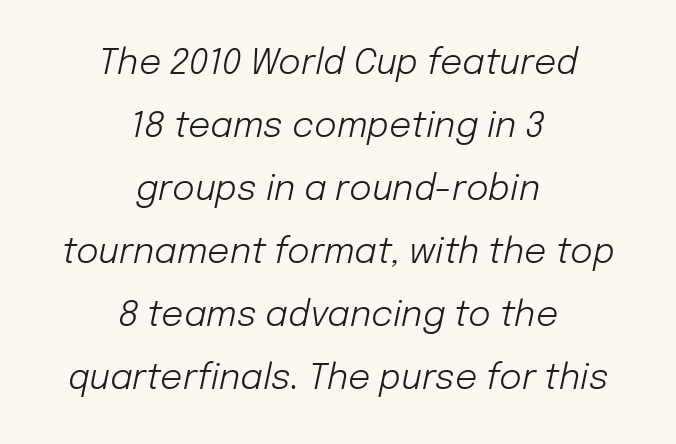
The space directly below the letters is spotless. Characters follow at the spacing the type designer built in. The font sits on the lighter half of the weight spectrum, regular included. Looks like regular typesetting: each glyph gets only the width it needs.
